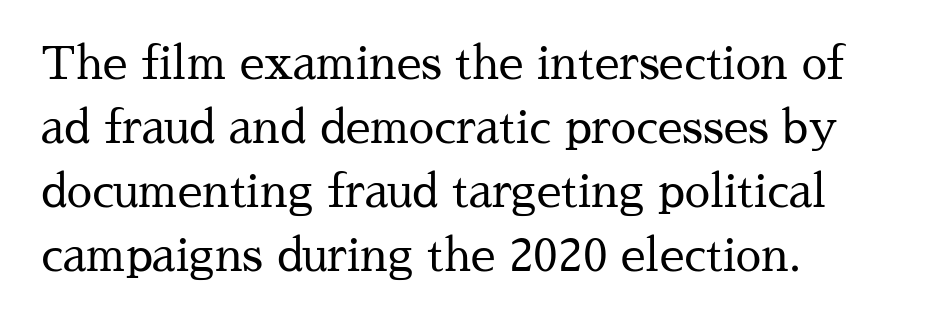
The image shows 45 px regular-weight serif type, upright; set left-aligned, normal line spacing (1.42x), normal letter spacing, not underlined; medium stroke contrast and a medium x-height.
